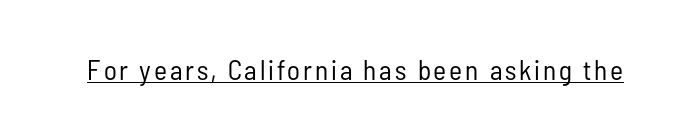
Q: Is the text bold? A: No.
Q: Is the text italic (slanted)? A: No, it is upright.
Q: Is the typeface a serif or a sans-serif typeface? A: Sans-serif.
Q: Is the text underlined? A: Yes.
Q: Width (condensed, normal, or wide)? A: Condensed.
Q: Stroke contrast? A: Low.
Q: x-height? A: Medium.
Q: Monospaced? A: No.
